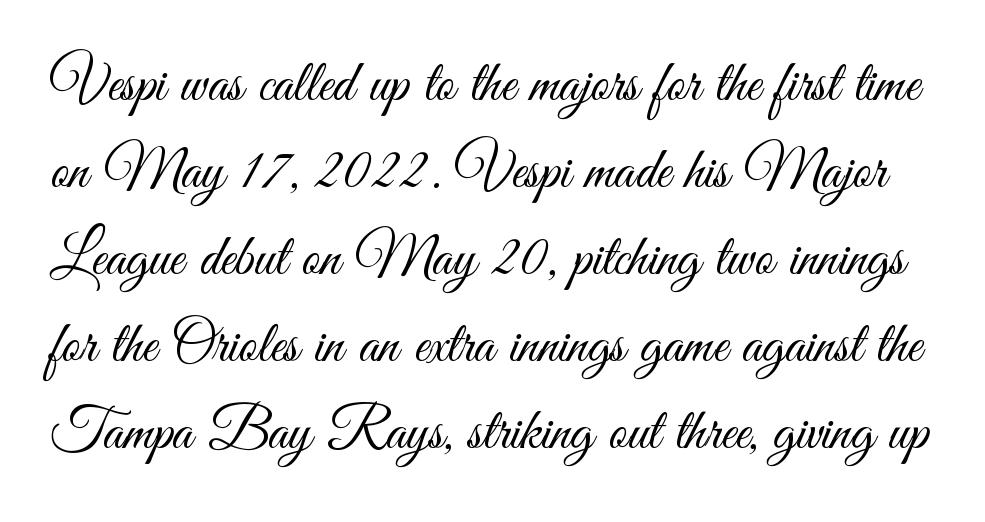
Q: Is the text bold? A: No.
Q: Is the text italic (slanted)? A: Yes.
Q: Is the typeface a serif or a sans-serif typeface? A: Sans-serif.
Q: Is the text underlined? A: No.
Q: Is the spacing between letters normal or unusually wide? A: Normal.
Q: Is the spacing between lines tight, normal or loose? A: Normal.
Q: Width (condensed, normal, or wide)? A: Condensed.
Q: Stroke contrast? A: Medium.
Q: x-height? A: Small.
Q: Monospaced? A: No.
